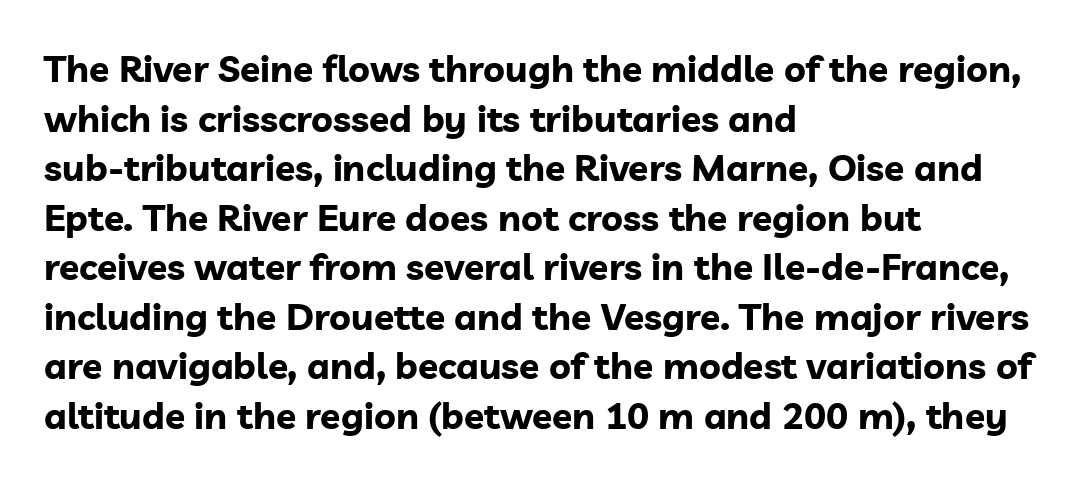
{"serif": "no", "italic": "no", "bold": "yes", "weight": "bold", "width": "normal", "stroke_contrast": "low", "x_height": "medium", "monospaced": "no", "underline": "no", "align": "left", "line_spacing": "normal", "line_spacing_ratio": 1.34, "letter_spacing": "normal", "letter_spacing_em": 0.0, "glyph_px": 37}
